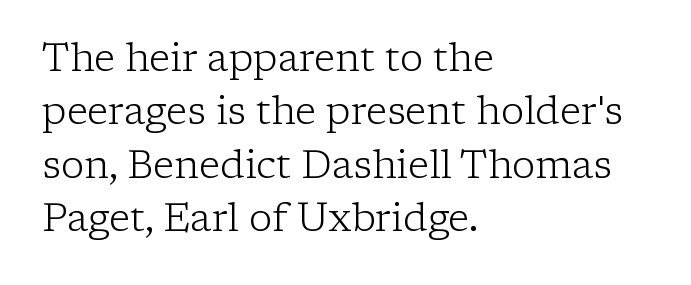
{"serif": "yes", "italic": "no", "bold": "no", "weight": "light", "width": "normal", "stroke_contrast": "low", "x_height": "medium", "monospaced": "no", "underline": "no", "align": "left", "line_spacing": "normal", "line_spacing_ratio": 1.37, "letter_spacing": "normal", "letter_spacing_em": 0.0, "glyph_px": 39}
